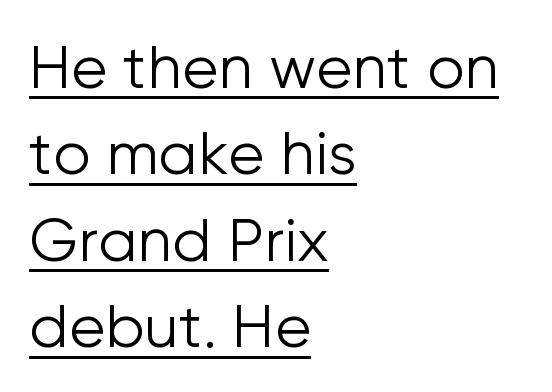
A continuous stroke trails under the words, as in a hyperlink. Note the varied advance widths — an 'i' is clearly narrower than an 'm'. Typeset ragged right — the left edge is the straight one. The characters are drawn with everyday or finer stroke widths.
